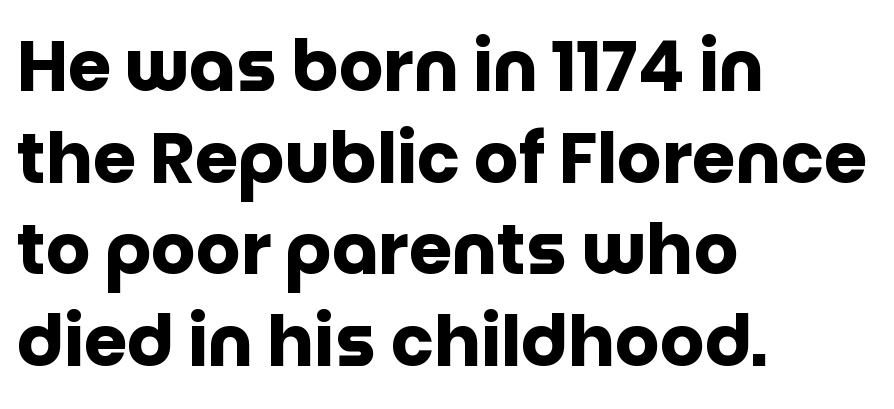
This is the regular roman posture of the typeface. Layout note: lines flush left. Horizontal bands of white between lines are of average thickness. Proportional: the letters do not fall into vertical columns. Words float on clear page, feet unadorned.
